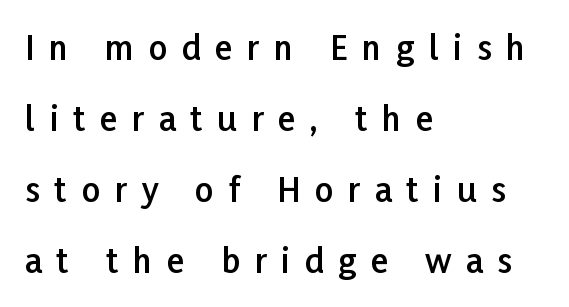
Decoration check: the copy has no underline. Posture: vertical. A typesetter would label this face a sans. Do the characters align in a grid? No, the font is proportional. The setting favours the left margin, as ordinary paragraphs usually do. How are the letters spaced? Widely, with obvious added tracking.
